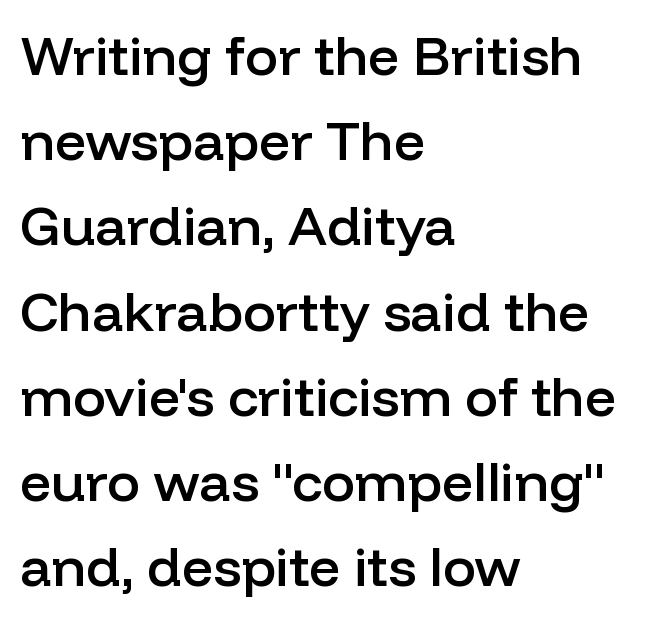
Q: Is the text bold? A: Semi-bold.
Q: Is the text italic (slanted)? A: No, it is upright.
Q: Is the typeface a serif or a sans-serif typeface? A: Sans-serif.
Q: Is the text underlined? A: No.
Q: How is the paragraph aligned? A: Left-aligned.
Q: Is the spacing between letters normal or unusually wide? A: Normal.
Q: Is the spacing between lines tight, normal or loose? A: Normal.
Q: Width (condensed, normal, or wide)? A: Normal.
Q: Stroke contrast? A: Low.
Q: x-height? A: Medium.
Q: Monospaced? A: No.
